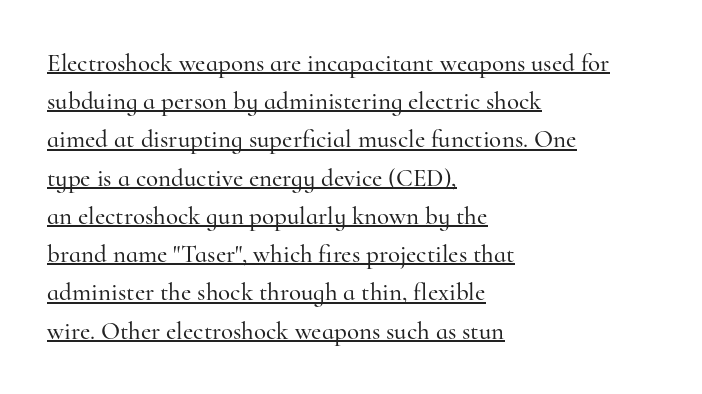
Q: Is the text italic (slanted)? A: No, it is upright.
Q: Is the text underlined? A: Yes.
Q: How is the paragraph aligned? A: Left-aligned.
Q: Is the spacing between letters normal or unusually wide? A: Normal.
Q: Is the spacing between lines tight, normal or loose? A: Normal.
